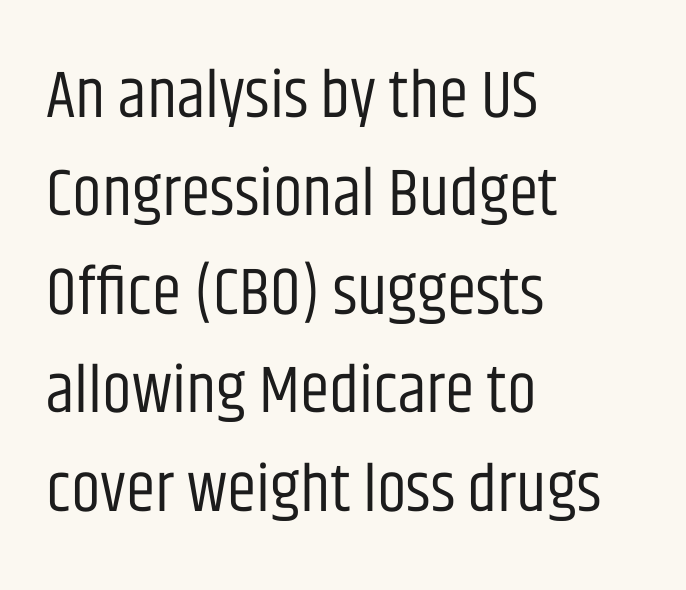
{"serif": "no", "italic": "no", "bold": "no", "weight": "regular", "width": "condensed", "stroke_contrast": "low", "x_height": "large", "monospaced": "no", "underline": "no", "align": "left", "line_spacing": "normal", "line_spacing_ratio": 1.47, "letter_spacing": "normal", "letter_spacing_em": 0.0, "glyph_px": 67}
